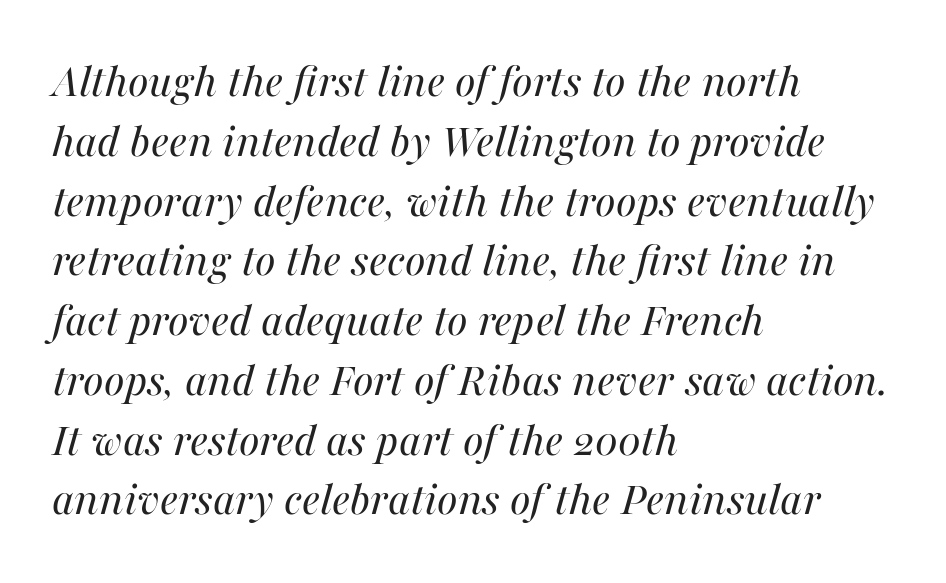
The weight tops out at a normal text grade. You could call the tracking neutral — neither tight nor loose. Emphasis-style slanted type is in use. The baseline area is clear. The ragged edge is on the right, which tells us the setting is flush left. Looks like regular typesetting: each glyph gets only the width it needs.
